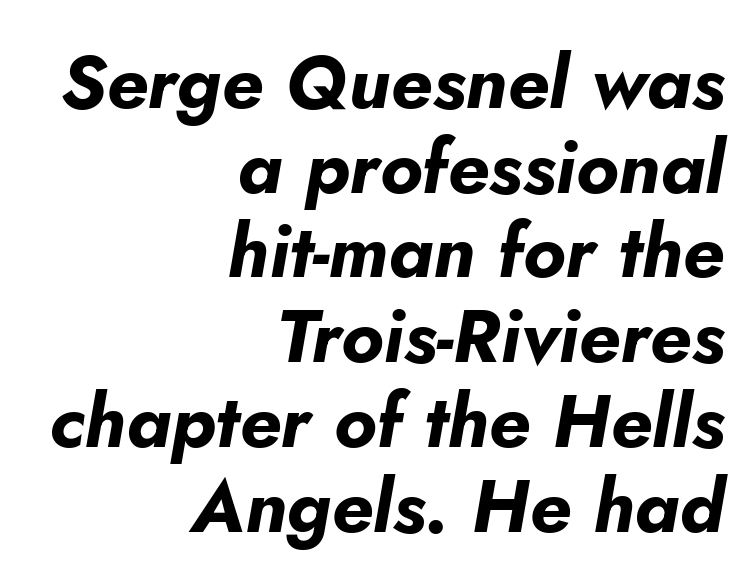
{"italic": "yes", "lean": "right", "slant_degrees": 5, "bold": "yes", "weight": "bold", "width": "normal", "stroke_contrast": "low", "x_height": "small", "monospaced": "no", "underline": "no", "align": "right", "line_spacing": "tight", "line_spacing_ratio": 1.13, "letter_spacing": "normal", "letter_spacing_em": 0.0, "glyph_px": 75}
